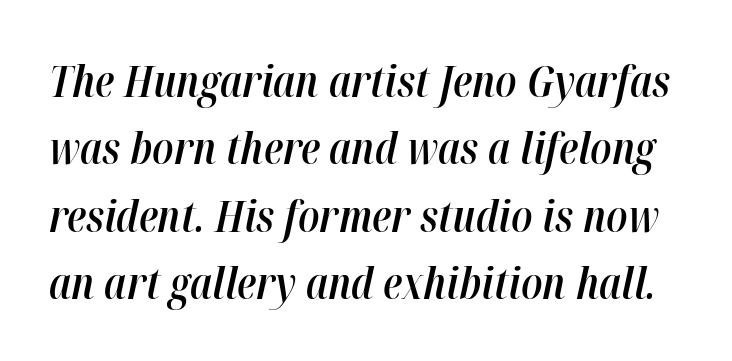
Q: Is the text bold? A: Semi-bold.
Q: Is the text italic (slanted)? A: Yes, it leans right by about 12 degrees.
Q: Is the text underlined? A: No.
Q: Is the spacing between letters normal or unusually wide? A: Normal.
Q: Is the spacing between lines tight, normal or loose? A: Normal.
Q: Width (condensed, normal, or wide)? A: Condensed.
Q: Stroke contrast? A: High.
Q: x-height? A: Medium.
Q: Monospaced? A: No.
